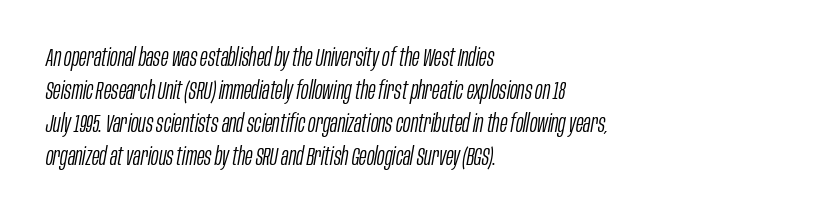
The letterforms sit shoulder to shoulder at normal distance. The specimen reads as italic at a glance. Is this a heavy cut? Hardly; it is regular or lighter. No word sits above an underline. Whoever set this chose a conventional vertical rhythm.
